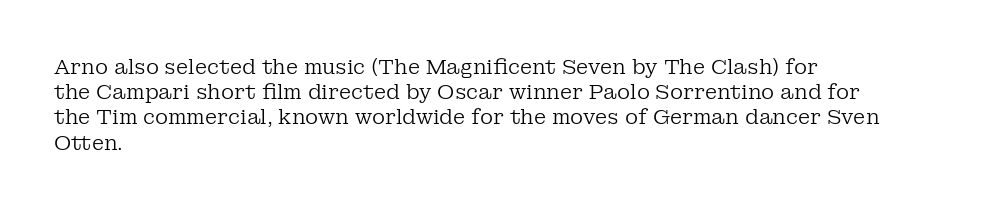
Q: Is the text bold? A: No.
Q: Is the text italic (slanted)? A: No, it is upright.
Q: Is the text underlined? A: No.
Q: How is the paragraph aligned? A: Left-aligned.
Q: Is the spacing between letters normal or unusually wide? A: Normal.
Q: Is the spacing between lines tight, normal or loose? A: Normal.
